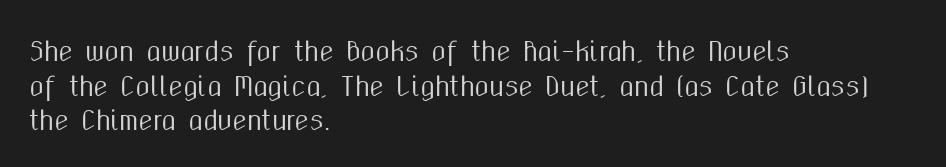
Q: Is the text italic (slanted)? A: No, it is upright.
Q: Is the text underlined? A: No.
Q: How is the paragraph aligned? A: Left-aligned.
Q: Is the spacing between letters normal or unusually wide? A: Normal.
Q: Is the spacing between lines tight, normal or loose? A: Normal.
